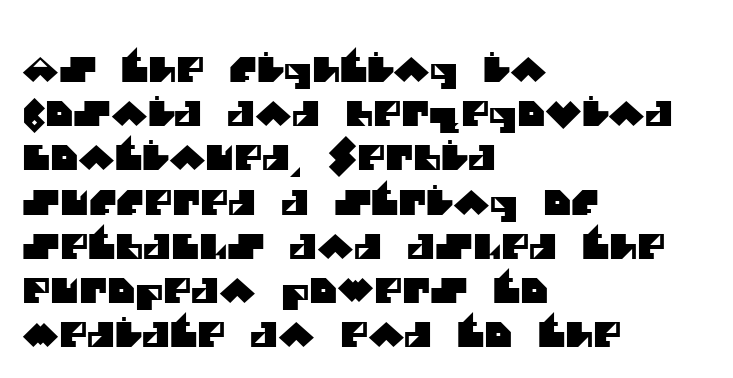
The string is rendered with underlining switched off. Are there feet on the stems? There aren't — it's a sans. Horizontal alignment here is leftward, the default for most running prose. Compared with typical body copy, the letter spacing here is the same. These lines are rendered in a variable-pitch font. Normally led — the rows are evenly, conventionally spaced.
